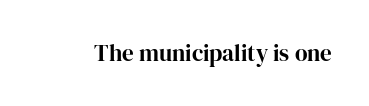
Q: Is the text italic (slanted)? A: No, it is upright.
Q: Is the text underlined? A: No.
Q: Is the spacing between letters normal or unusually wide? A: Normal.
